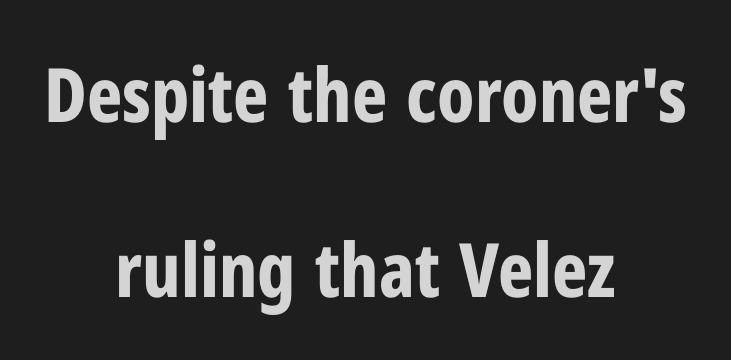
The image shows 75 px bold, condensed sans-serif type, upright; set centered, loose line spacing (2.33x), normal letter spacing, not underlined; low stroke contrast and a medium x-height.
